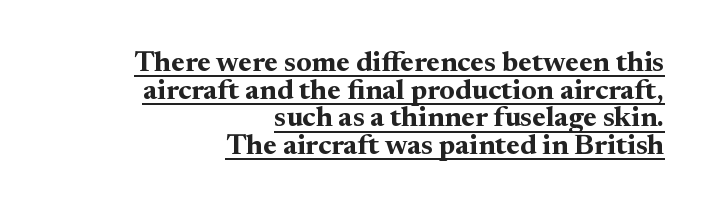
Q: Is the text bold? A: Yes.
Q: Is the text italic (slanted)? A: No, it is upright.
Q: Is the typeface a serif or a sans-serif typeface? A: Serif.
Q: Is the text underlined? A: Yes.
Q: How is the paragraph aligned? A: Right-aligned.
Q: Is the spacing between letters normal or unusually wide? A: Normal.
Q: Is the spacing between lines tight, normal or loose? A: Tight.
Q: Width (condensed, normal, or wide)? A: Normal.
Q: Stroke contrast? A: Medium.
Q: x-height? A: Small.
Q: Monospaced? A: No.
